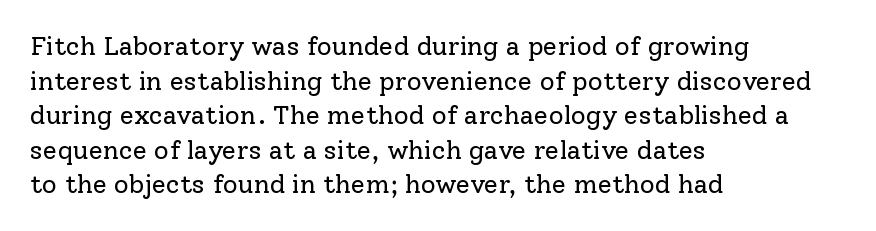
{"italic": "no", "bold": "no", "underline": "no", "align": "left", "line_spacing": "normal", "line_spacing_ratio": 1.33, "letter_spacing": "normal", "letter_spacing_em": 0.0, "glyph_px": 26}
